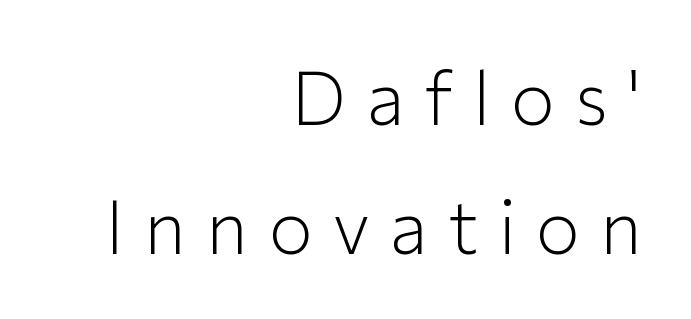
Lines of text with bare space underneath. Spacing between characters has been opened up far beyond the box default. Serifs: no, the terminals of the letterforms are clean. One-word summary of the alignment: right. Is the type heavy? It reads as light-to-regular instead. Think of a printed novel: that variable character pitch is what you see here.
